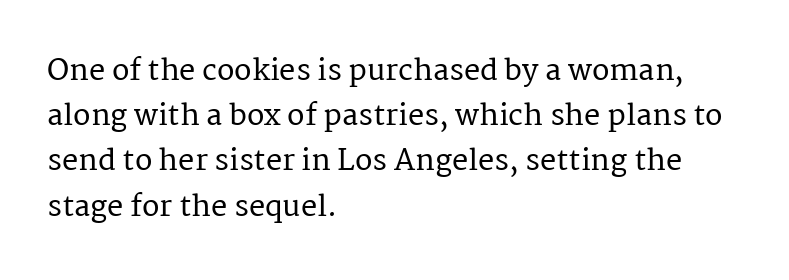
Q: Is the text italic (slanted)? A: No, it is upright.
Q: Is the typeface a serif or a sans-serif typeface? A: Serif.
Q: Is the text underlined? A: No.
Q: How is the paragraph aligned? A: Left-aligned.
Q: Is the spacing between letters normal or unusually wide? A: Normal.
Q: Is the spacing between lines tight, normal or loose? A: Normal.
Q: Width (condensed, normal, or wide)? A: Normal.
Q: Stroke contrast? A: Medium.
Q: x-height? A: Medium.
Q: Monospaced? A: No.
